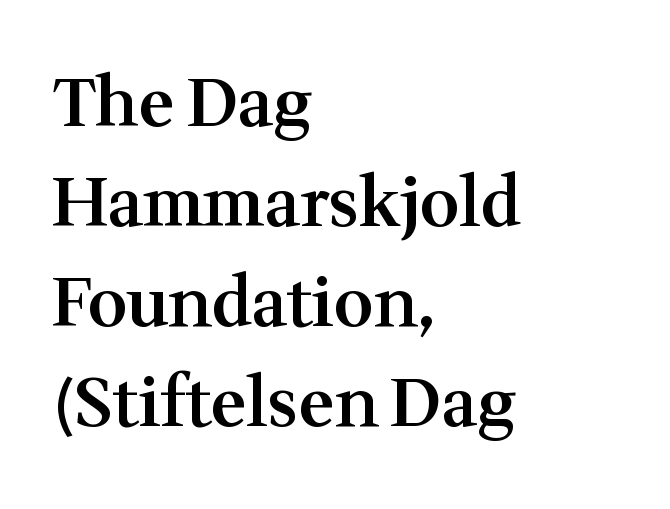
A clean baseline with only descenders dipping below it. If you drew a line through each stem, it would be perfectly vertical. Casual observation: everything's shoved over to the left. These lines sit exactly where default settings would place them. Think of a printed novel: that variable character pitch is what you see here. These lines keep a tight, regular rhythm from letter to letter.
